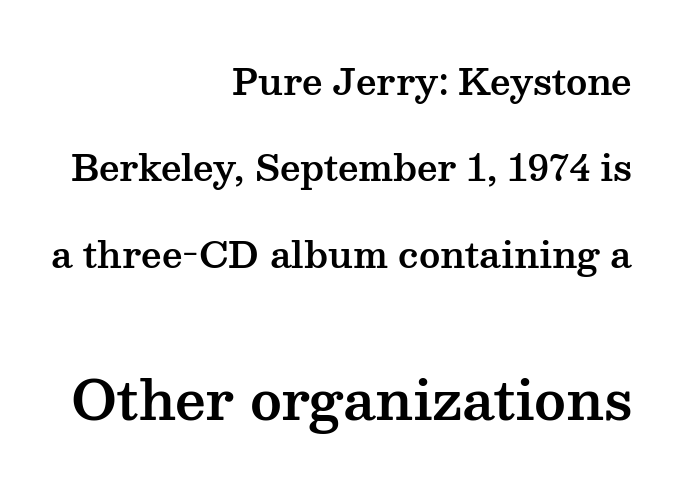
{"serif": "yes", "italic": "no", "width": "wide", "stroke_contrast": "medium", "x_height": "medium", "monospaced": "no", "underline": "no", "align": "right", "line_spacing": "loose", "line_spacing_ratio": 2.4, "letter_spacing": "normal", "letter_spacing_em": 0.0, "larger_block": "second", "size_ratio": 1.5, "glyph_px": 54}
